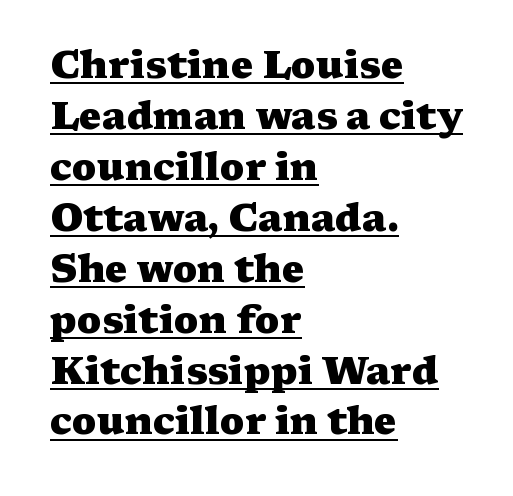
{"serif": "yes", "italic": "no", "bold": "yes", "weight": "heavy", "width": "wide", "stroke_contrast": "medium", "x_height": "medium", "monospaced": "no", "underline": "yes", "align": "left", "line_spacing": "normal", "line_spacing_ratio": 1.34, "letter_spacing": "normal", "letter_spacing_em": 0.0, "glyph_px": 38}
